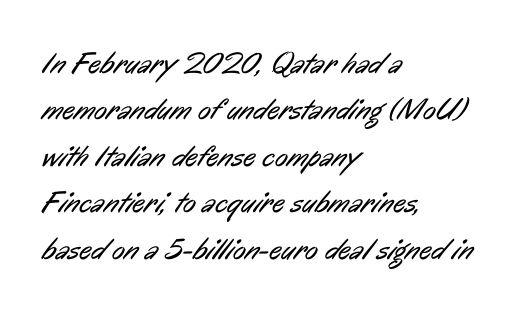
{"serif": "no", "bold": "no", "weight": "regular", "width": "condensed", "stroke_contrast": "low", "x_height": "medium", "monospaced": "no", "underline": "no", "align": "left", "line_spacing": "normal", "line_spacing_ratio": 1.55, "letter_spacing": "normal", "letter_spacing_em": 0.0, "glyph_px": 30}
